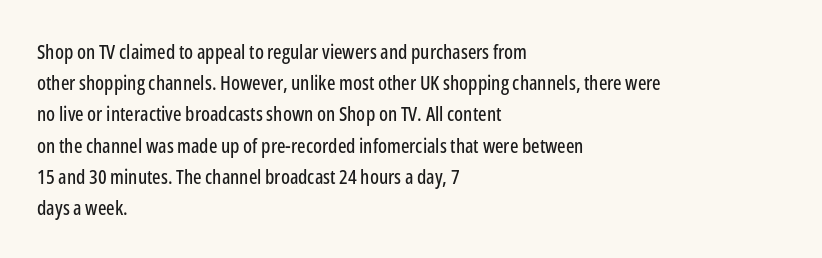
You could call the tracking neutral — neither tight nor loose. No italicization has been applied; the sample stays upright. Just letters on the line, the space beneath them empty. Compared with typical paragraphs, the rows here are spaced about the same.
